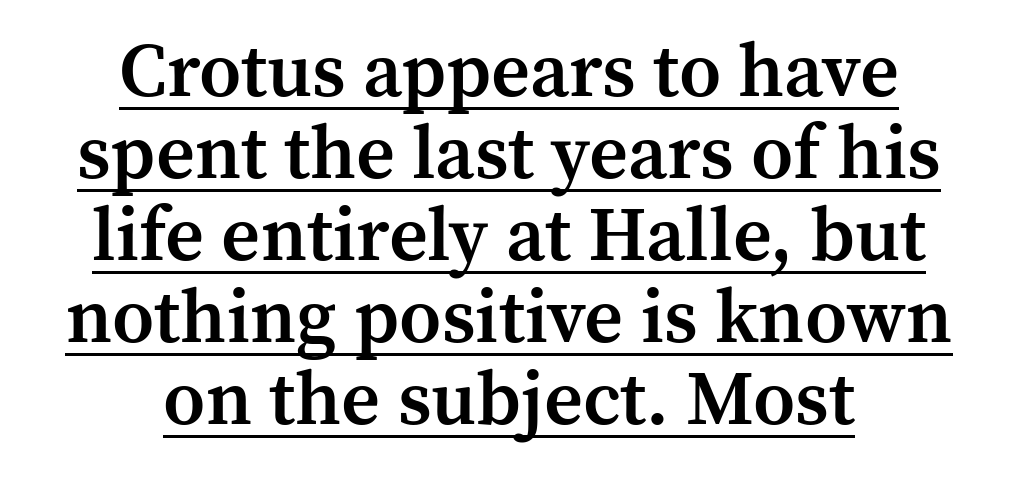
How heavy is the stroke? Medium-heavy — a semibold, shy of bold. Each line of the rendering has a horizontal stroke beneath the glyphs. Does the leading feel generous? Not at all — it's pinched. The lines in this sample share a center point and differ in where they start and stop.
